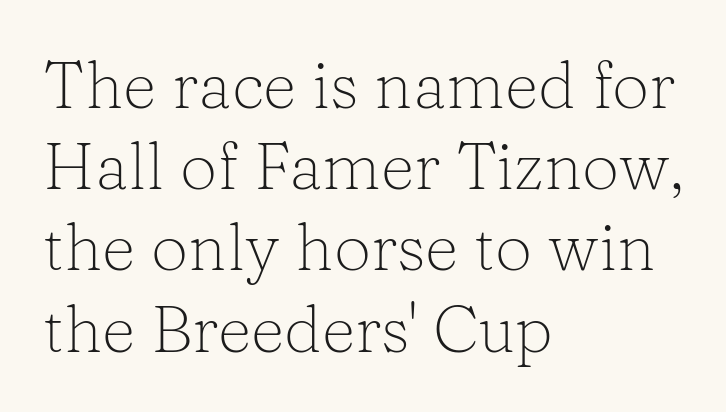
{"serif": "yes", "italic": "no", "bold": "no", "weight": "light", "width": "normal", "stroke_contrast": "low", "x_height": "medium", "monospaced": "no", "underline": "no", "align": "left", "line_spacing_ratio": 1.23, "letter_spacing": "normal", "letter_spacing_em": 0.0, "glyph_px": 66}
